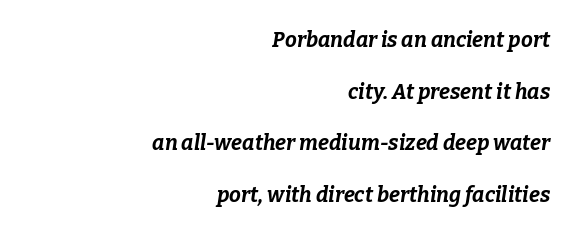
The image shows 21 px bold type, italic (leaning right); set right-aligned, loose line spacing (2.46x), normal letter spacing, not underlined.
